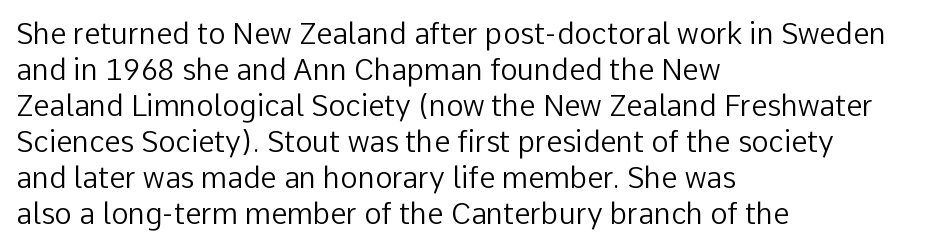
The image shows 29 px regular-weight sans-serif type, upright; set left-aligned, line spacing 1.24x, normal letter spacing, not underlined; low stroke contrast and a medium x-height.
